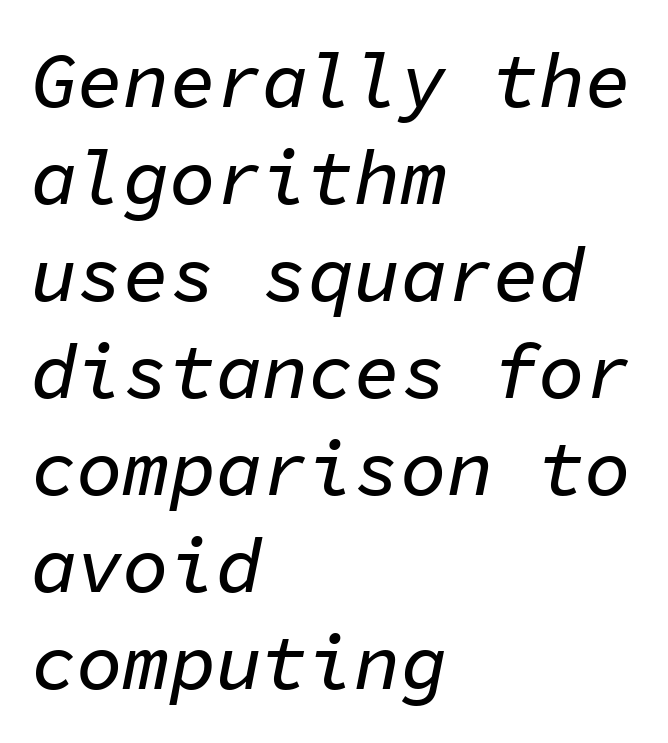
The image shows 77 px text type, italic (leaning right), monospaced; set left-aligned, normal line spacing (1.26x), normal letter spacing, not underlined; low stroke contrast and a medium x-height.
